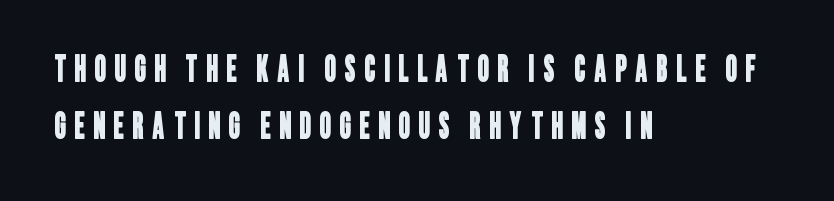
{"serif": "no", "width": "condensed", "stroke_contrast": "low", "x_height": "large", "monospaced": "no", "underline": "no", "align": "left", "line_spacing": "normal", "line_spacing_ratio": 1.64, "letter_spacing": "wide", "letter_spacing_em": 0.25, "glyph_px": 35}
